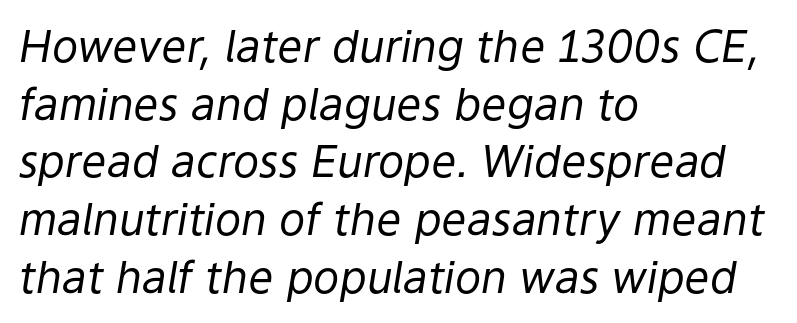
Q: Is the text bold? A: No.
Q: Is the text italic (slanted)? A: Yes, it leans right by about 9 degrees.
Q: Is the text underlined? A: No.
Q: How is the paragraph aligned? A: Left-aligned.
Q: Is the spacing between letters normal or unusually wide? A: Normal.
Q: Is the spacing between lines tight, normal or loose? A: Normal.
Q: Width (condensed, normal, or wide)? A: Normal.
Q: Stroke contrast? A: Low.
Q: x-height? A: Medium.
Q: Monospaced? A: No.
